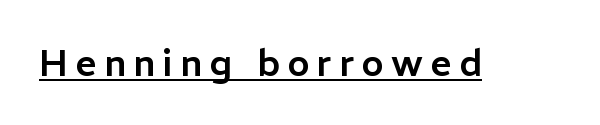
{"serif": "no", "italic": "no", "width": "normal", "stroke_contrast": "low", "x_height": "medium", "monospaced": "no", "underline": "yes", "letter_spacing": "wide", "letter_spacing_em": 0.2, "glyph_px": 37}
